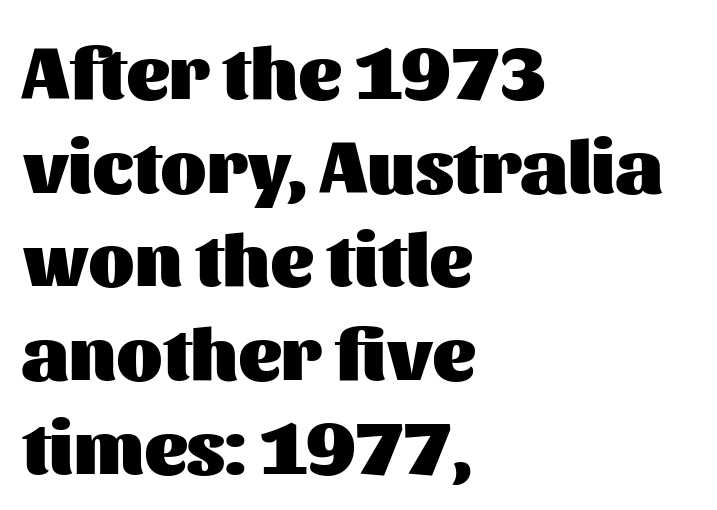
No extra tracking has been applied to these lines. These lines were composed using upright roman letters. Look at the bottom of the vertical strokes: they stop flat, with no serifs. Glance below the letters and you will spot only blank space.
